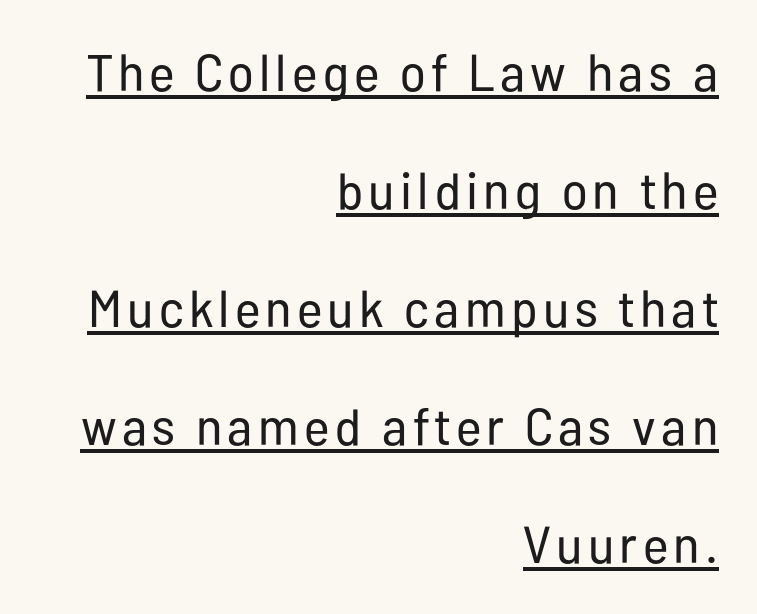
{"serif": "no", "italic": "no", "bold": "no", "weight": "regular", "width": "condensed", "stroke_contrast": "low", "x_height": "medium", "monospaced": "no", "underline": "yes", "align": "right", "line_spacing": "loose", "line_spacing_ratio": 2.27, "glyph_px": 52}
